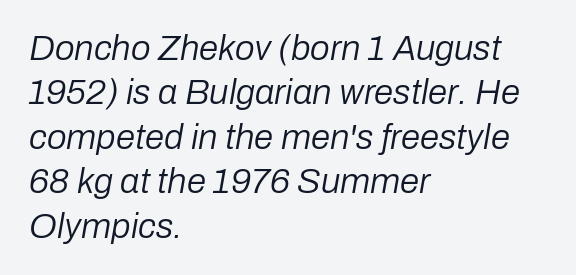
Q: Is the text bold? A: No.
Q: Is the text italic (slanted)? A: Yes, it leans right by about 10 degrees.
Q: Is the text underlined? A: No.
Q: How is the paragraph aligned? A: Left-aligned.
Q: Is the spacing between letters normal or unusually wide? A: Normal.
Q: Is the spacing between lines tight, normal or loose? A: Normal.
Q: Width (condensed, normal, or wide)? A: Normal.
Q: Stroke contrast? A: Low.
Q: x-height? A: Medium.
Q: Monospaced? A: No.
